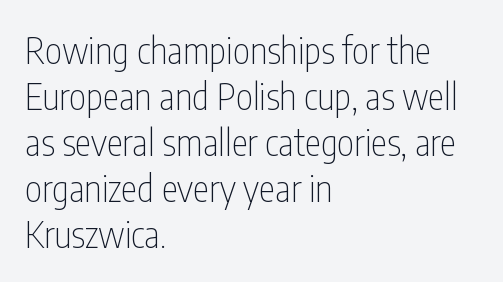
The rendering shows plain stroke endings on the letterforms — a sans-serif design. A typesetter would call this proportional, since set widths differ per character. Is the letter spacing exaggerated? No — it looks like the ordinary default. The letters stand upright; this is a roman face. Compared with a typical body face, this is equally light or lighter still.
